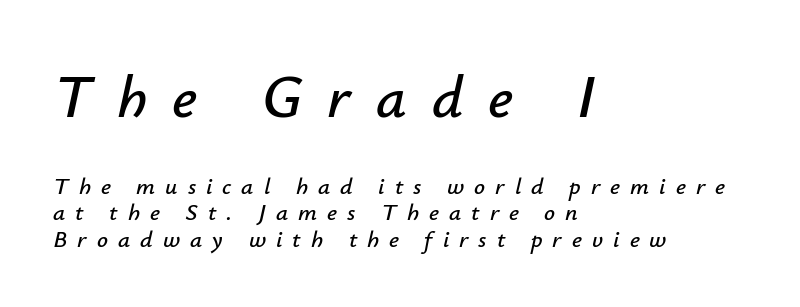
Think of a printed novel: that variable character pitch is what you see here. Slant detected: the letters are inclined. The lines are quadded left. This layout puts the oversized block above and the modest block below. The tracking reads as deliberately expanded to a designer's eye.
